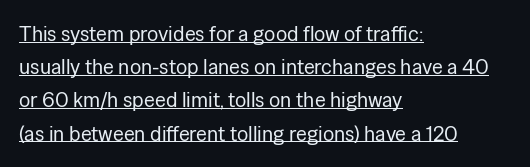
The image shows 21 px text type, upright; set left-aligned, normal line spacing (1.58x), normal letter spacing, underlined.
